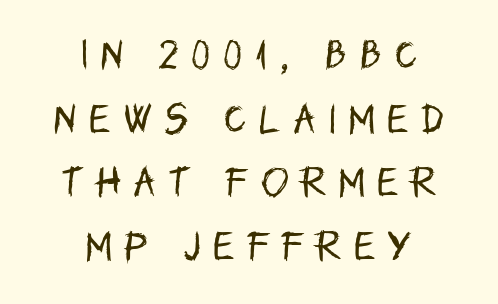
Q: Is the text bold? A: No.
Q: Is the text italic (slanted)? A: No, it is upright.
Q: Is the typeface a serif or a sans-serif typeface? A: Sans-serif.
Q: Is the text underlined? A: No.
Q: How is the paragraph aligned? A: Centered.
Q: Is the spacing between letters normal or unusually wide? A: Unusually wide.
Q: Is the spacing between lines tight, normal or loose? A: Loose.
Q: Width (condensed, normal, or wide)? A: Condensed.
Q: Stroke contrast? A: Low.
Q: x-height? A: Large.
Q: Monospaced? A: No.
